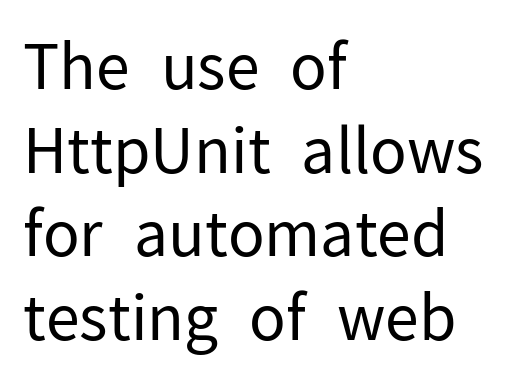
The rows are spaced the way most documents space them. Honestly, the letter spacing is just normal — you wouldn't notice it. Heft: none added — not bold. Here the designer chose a conventional face with non-uniform glyph widths.
